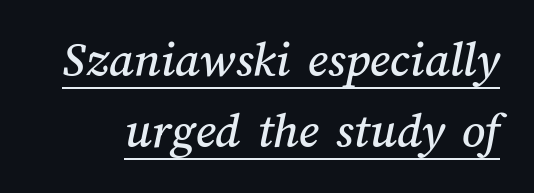
{"width": "normal", "stroke_contrast": "medium", "x_height": "medium", "monospaced": "no", "underline": "yes", "line_spacing": "normal", "line_spacing_ratio": 1.39, "letter_spacing": "normal", "letter_spacing_em": 0.0, "glyph_px": 51}
